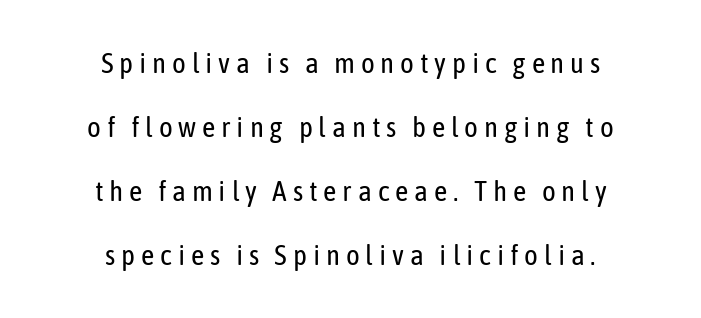
Q: Is the text bold? A: No.
Q: Is the text italic (slanted)? A: No, it is upright.
Q: Is the typeface a serif or a sans-serif typeface? A: Sans-serif.
Q: Is the text underlined? A: No.
Q: How is the paragraph aligned? A: Centered.
Q: Is the spacing between letters normal or unusually wide? A: Unusually wide.
Q: Is the spacing between lines tight, normal or loose? A: Loose.
Q: Width (condensed, normal, or wide)? A: Condensed.
Q: Stroke contrast? A: Low.
Q: x-height? A: Medium.
Q: Monospaced? A: No.
